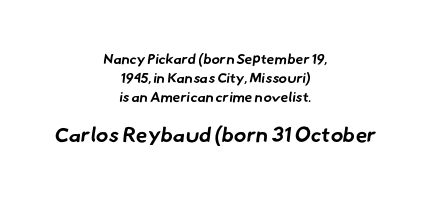
The image shows 21 px bold type; set centered, normal line spacing (1.35x), normal letter spacing, not underlined; the second (bottom) block is 1.5x larger.
